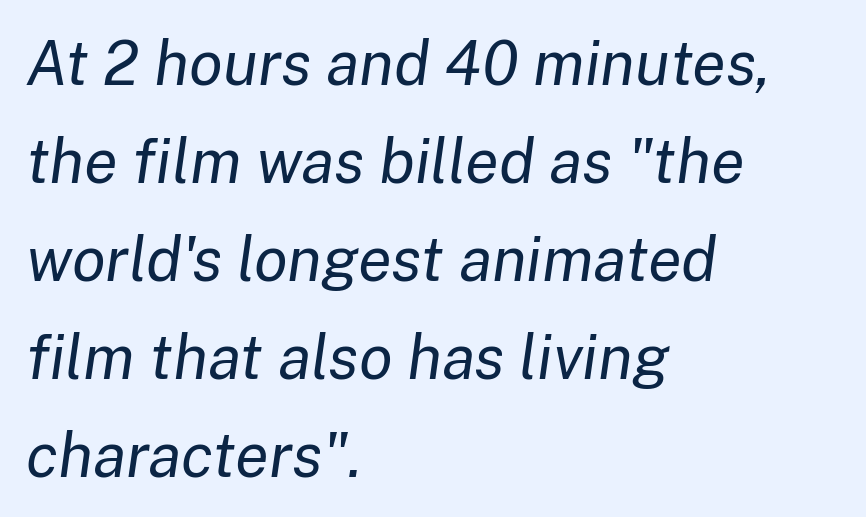
These glyphs show unthickened strokes, regular width or finer. Successive baselines arrive at the customary interval. Note the varied advance widths — an 'i' is clearly narrower than an 'm'. Lines of text with bare space underneath.
